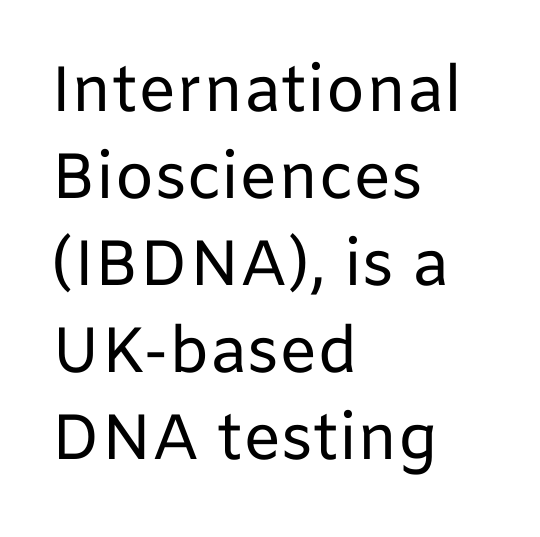
Tall strokes in this sample are plumb rather than angled. What kind of face is this? One without serifs — a sans. The typesetting does not lean heavy: it is not bold. Does the leading feel generous? No, just average. A typesetter would call this zero additional tracking.
